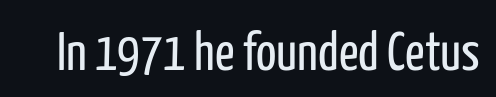
{"serif": "no", "italic": "no", "bold": "no", "weight": "regular", "width": "condensed", "stroke_contrast": "low", "x_height": "medium", "monospaced": "no", "underline": "no", "letter_spacing": "normal", "letter_spacing_em": 0.0, "glyph_px": 54}
